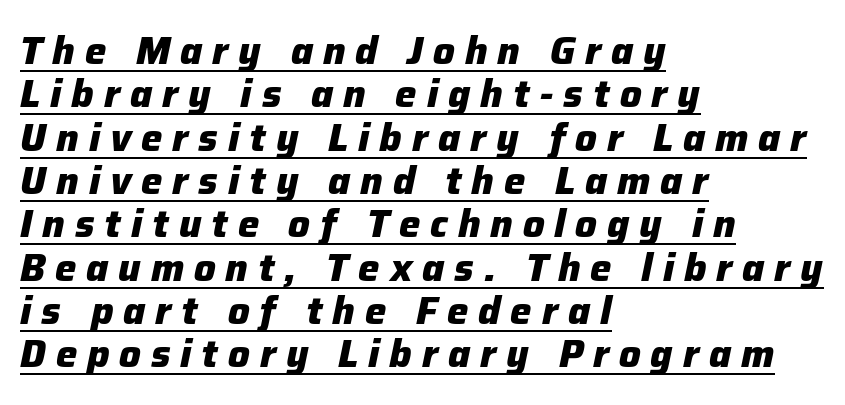
The image shows 38 px heavy type, italic (leaning right); set left-aligned, tight line spacing (1.14x), unusually wide letter spacing (+0.26 em), underlined; low stroke contrast and a medium x-height.
